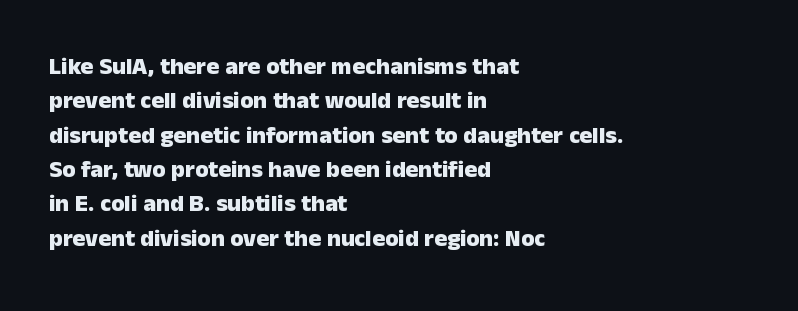
{"italic": "no", "bold": "yes", "underline": "no", "align": "left", "line_spacing": "normal", "line_spacing_ratio": 1.43, "letter_spacing": "normal", "letter_spacing_em": 0.0, "glyph_px": 24}
